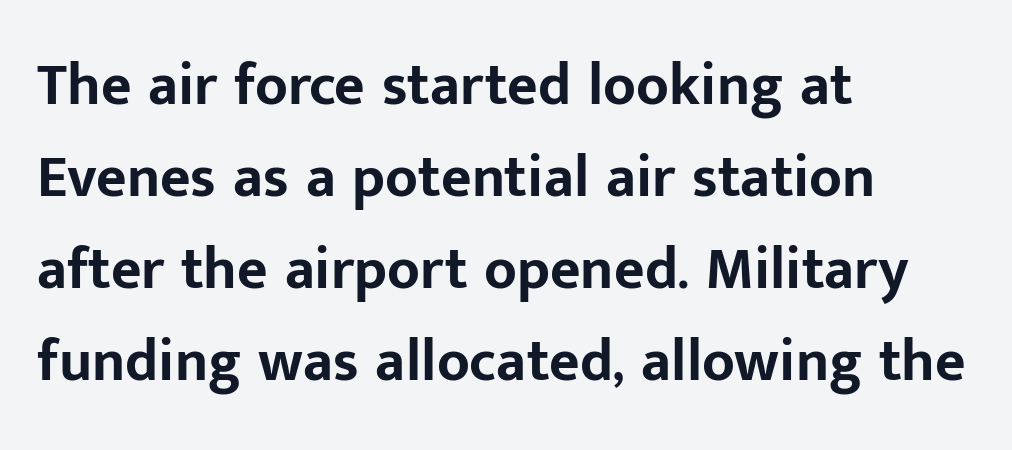
The image shows 59 px bold sans-serif type, upright; set left-aligned, normal line spacing (1.56x), normal letter spacing, not underlined; low stroke contrast and a medium x-height.
